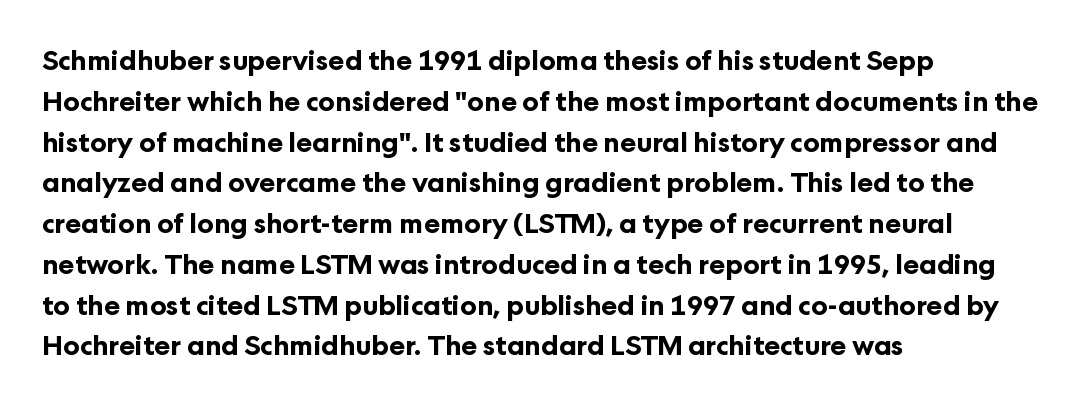
This is the regular roman posture of the typeface. Regarding leading, the lines here are spaced in the standard way. Heft: maximum for text — a bold. The specimen omits any rule beneath the text block's lines.
